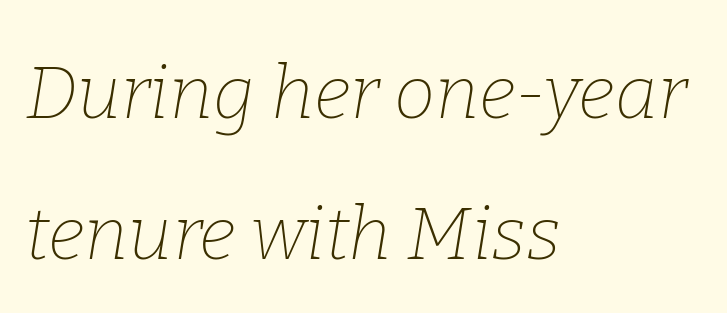
Q: Is the text bold? A: No.
Q: Is the text italic (slanted)? A: Yes, it leans right by about 9 degrees.
Q: Is the typeface a serif or a sans-serif typeface? A: Serif.
Q: Is the text underlined? A: No.
Q: How is the paragraph aligned? A: Left-aligned.
Q: Is the spacing between letters normal or unusually wide? A: Normal.
Q: Is the spacing between lines tight, normal or loose? A: Loose.
Q: Width (condensed, normal, or wide)? A: Normal.
Q: Stroke contrast? A: Low.
Q: x-height? A: Medium.
Q: Monospaced? A: No.
